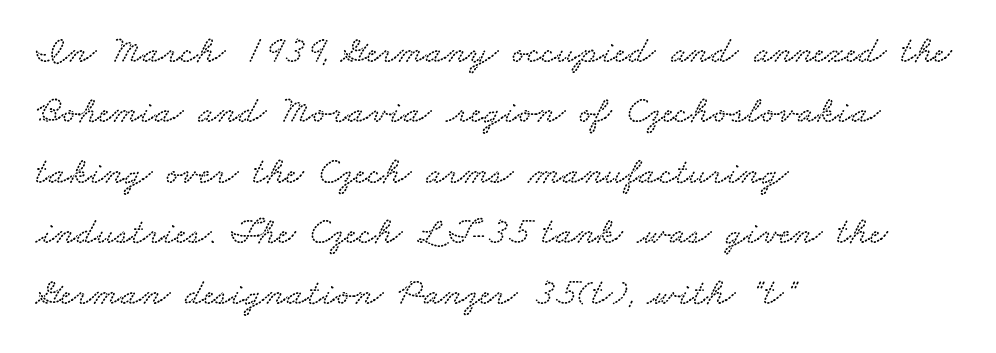
{"width": "wide", "stroke_contrast": "low", "x_height": "small", "monospaced": "no", "underline": "no", "align": "left", "line_spacing": "normal", "line_spacing_ratio": 1.59, "letter_spacing": "normal", "letter_spacing_em": 0.0, "glyph_px": 38}
